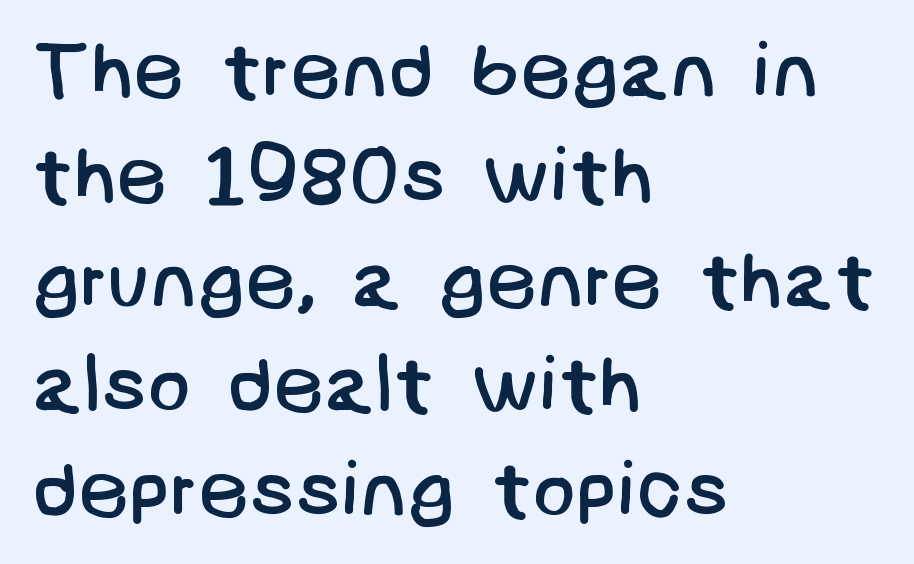
These glyphs show unthickened strokes, regular width or finer. Lines of text with bare space underneath. You could call the tracking neutral — neither tight nor loose. The letters carry no serifs — their stems end cleanly without finishing strokes.
